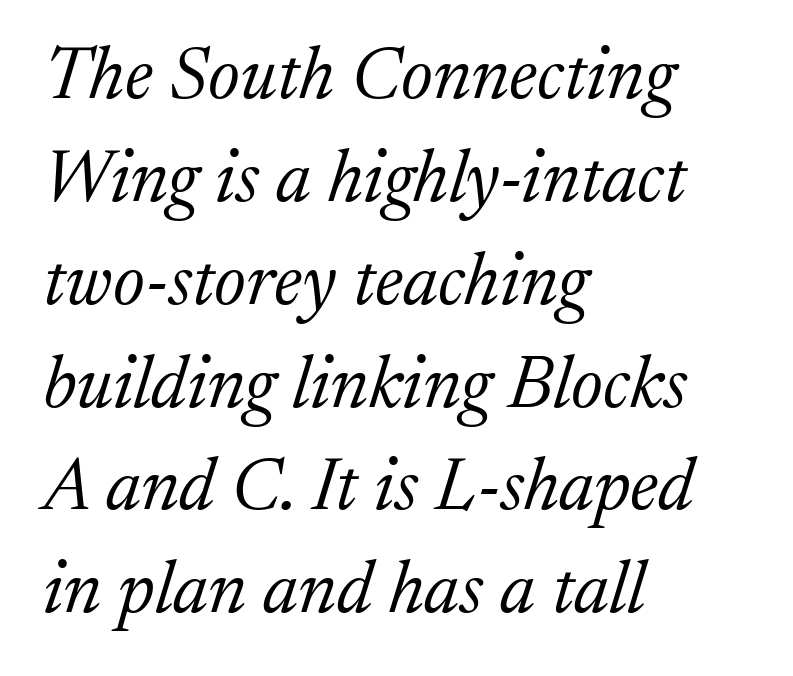
The image shows 74 px light serif type, italic (leaning right); set left-aligned, normal line spacing (1.39x), normal letter spacing, not underlined; medium stroke contrast and a medium x-height.
